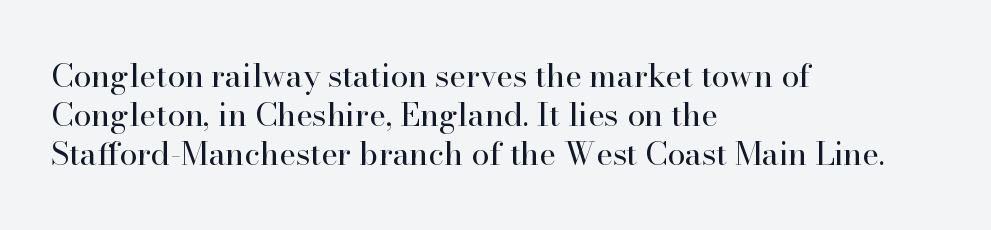
{"serif": "yes", "italic": "no", "bold": "no", "weight": "regular", "width": "normal", "stroke_contrast": "high", "x_height": "small", "monospaced": "no", "underline": "no", "align": "left", "line_spacing_ratio": 1.22, "letter_spacing": "normal", "letter_spacing_em": 0.0, "glyph_px": 32}
